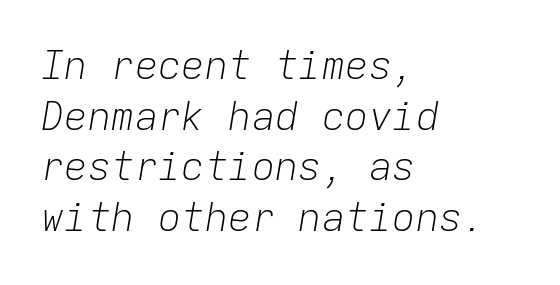
Q: Is the text bold? A: No.
Q: Is the text italic (slanted)? A: Yes, it leans right by about 9 degrees.
Q: Is the text underlined? A: No.
Q: How is the paragraph aligned? A: Left-aligned.
Q: Is the spacing between letters normal or unusually wide? A: Normal.
Q: Is the spacing between lines tight, normal or loose? A: Normal.
Q: Width (condensed, normal, or wide)? A: Normal.
Q: Stroke contrast? A: Low.
Q: x-height? A: Medium.
Q: Monospaced? A: Yes.
